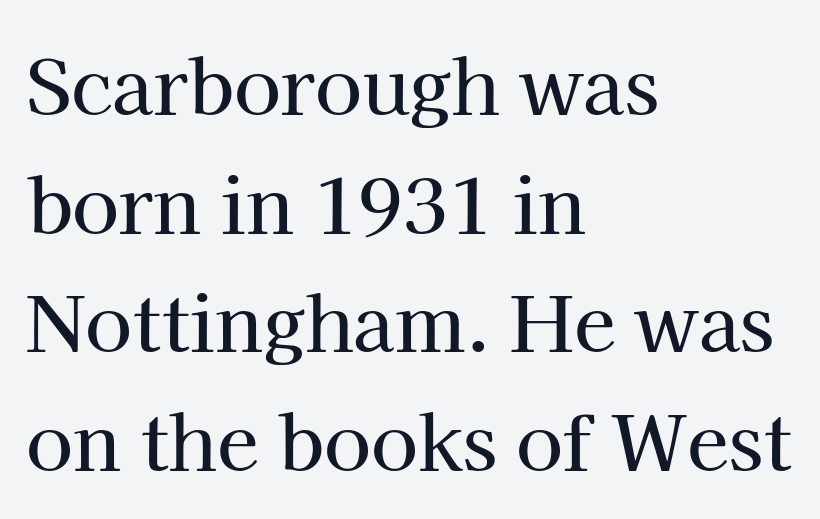
{"serif": "yes", "italic": "no", "width": "normal", "stroke_contrast": "high", "x_height": "medium", "monospaced": "no", "underline": "no", "align": "left", "line_spacing": "normal", "line_spacing_ratio": 1.56, "letter_spacing": "normal", "letter_spacing_em": 0.0, "glyph_px": 76}
